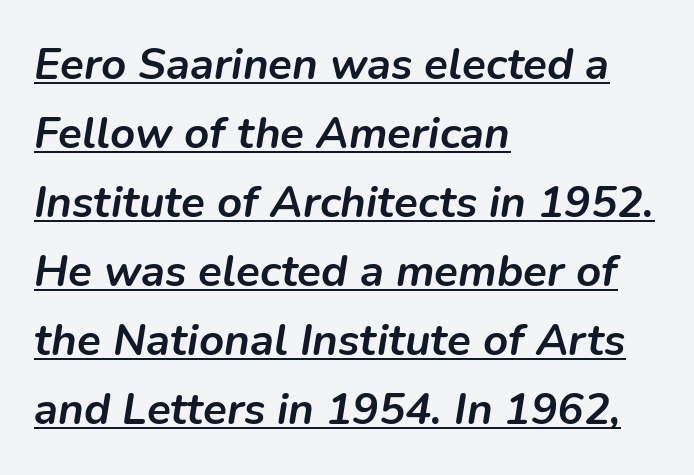
In terms of letterspacing, this is plain default setting. Looks like regular typesetting: each glyph gets only the width it needs. The typography opts for an oblique posture over an upright one. Weight: bold. The passage shown stacks its lines at a standard gap. The lettering is marked with a stroke running underneath it.
